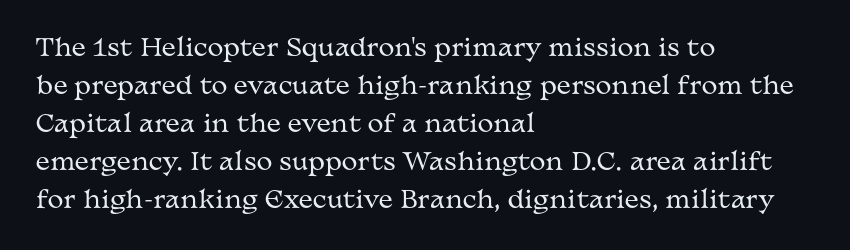
The image shows 24 px text type, upright; set left-aligned, normal line spacing (1.58x), normal letter spacing, not underlined.
